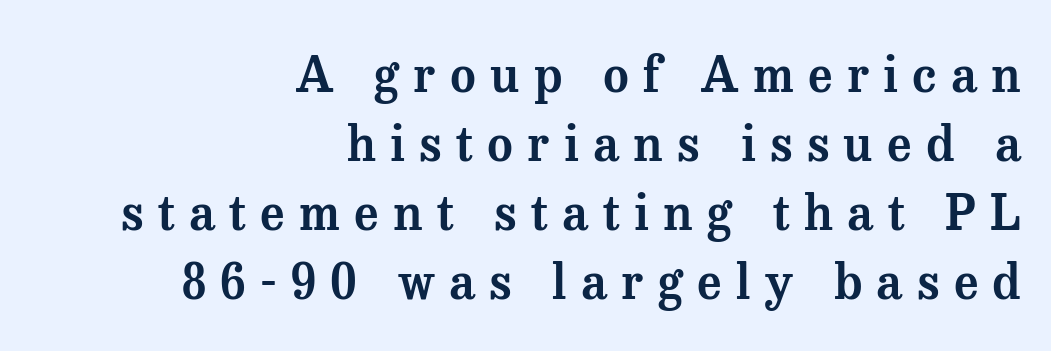
Q: Is the text italic (slanted)? A: No, it is upright.
Q: Is the typeface a serif or a sans-serif typeface? A: Serif.
Q: Is the text underlined? A: No.
Q: How is the paragraph aligned? A: Right-aligned.
Q: Is the spacing between letters normal or unusually wide? A: Unusually wide.
Q: Is the spacing between lines tight, normal or loose? A: Normal.
Q: Width (condensed, normal, or wide)? A: Normal.
Q: Stroke contrast? A: Medium.
Q: x-height? A: Medium.
Q: Monospaced? A: No.
